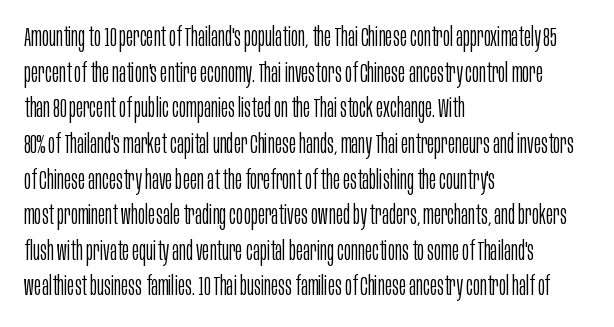
Notice how descenders clear the ascenders below comfortably — that's standard leading. Rule under the text: the space is simply empty. This rendering uses left alignment, leaving the right contour irregular. The type sits square on the baseline with zero lean. The font sits on the lighter half of the weight spectrum, regular included. The gaps between neighbouring characters are ordinary and unremarkable.
